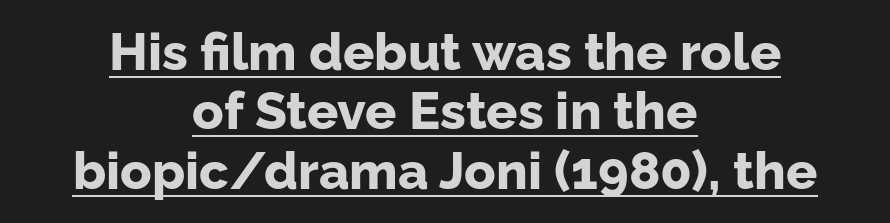
This sample carries an underscore along the baseline area. Vertical strokes here are truly vertical. The passage shown is typed in a proportional face where columns would drift. Successive baselines arrive quickly, one right under another.
